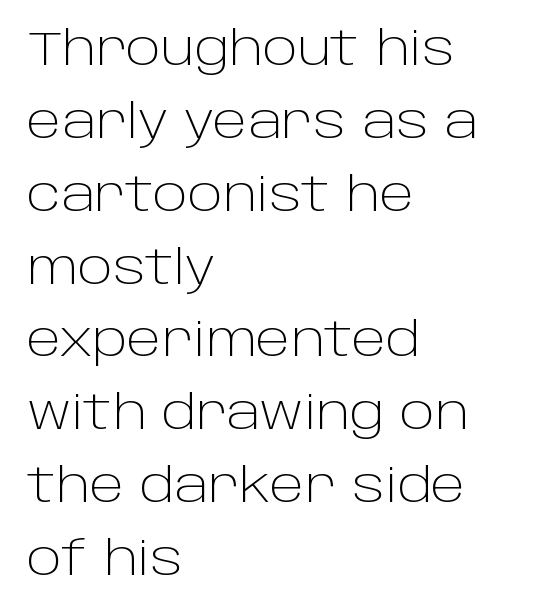
{"serif": "no", "italic": "no", "bold": "no", "weight": "light", "width": "normal", "stroke_contrast": "low", "x_height": "large", "monospaced": "no", "underline": "no", "align": "left", "line_spacing": "normal", "line_spacing_ratio": 1.55, "letter_spacing": "normal", "letter_spacing_em": 0.0, "glyph_px": 47}
